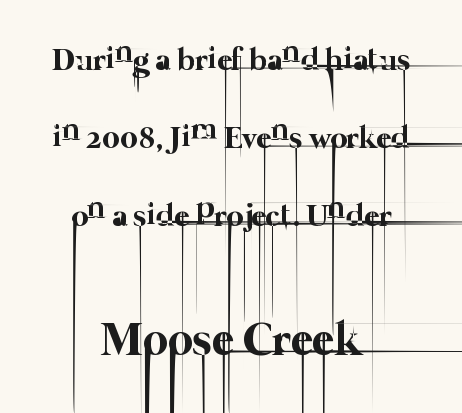
Q: Is the text bold? A: No.
Q: Is the text underlined? A: No.
Q: How is the paragraph aligned? A: Centered.
Q: Is the spacing between letters normal or unusually wide? A: Normal.
Q: Is the spacing between lines tight, normal or loose? A: Loose.
Q: Which block of text is set in a larger size, the first (top) or the second (bottom)? A: The second (bottom) one.
Q: Width (condensed, normal, or wide)? A: Normal.
Q: Stroke contrast? A: Low.
Q: x-height? A: Medium.
Q: Monospaced? A: No.
